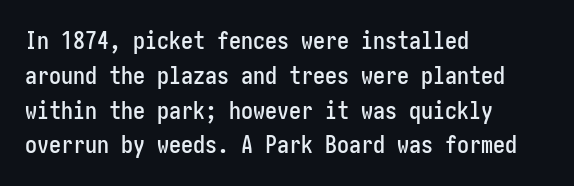
Q: Is the text italic (slanted)? A: No, it is upright.
Q: Is the text underlined? A: No.
Q: How is the paragraph aligned? A: Left-aligned.
Q: Is the spacing between letters normal or unusually wide? A: Normal.
Q: Is the spacing between lines tight, normal or loose? A: Normal.
